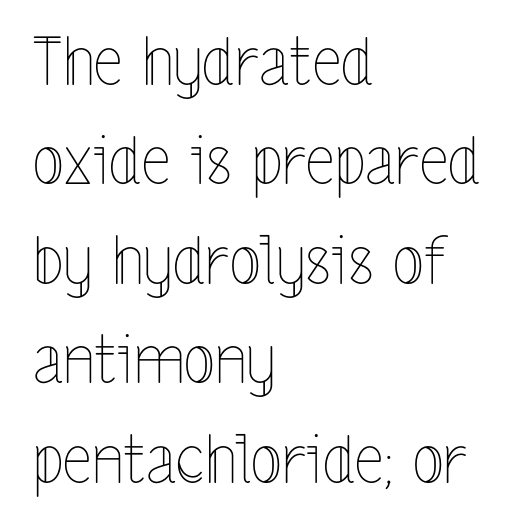
The image shows 65 px thin, condensed type, upright; set left-aligned, normal line spacing (1.53x), normal letter spacing, not underlined; a medium x-height.
